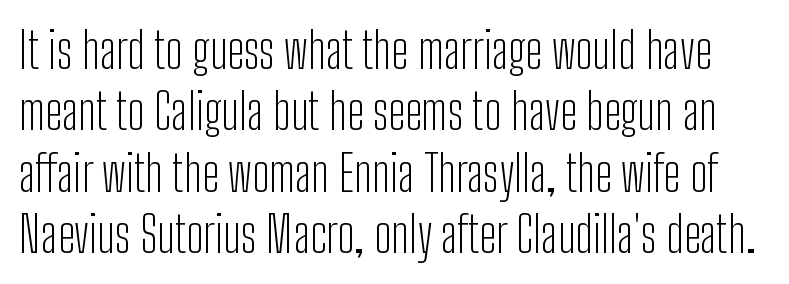
The image shows 50 px light, condensed sans-serif type, upright; set line spacing 1.23x, normal letter spacing, not underlined; low stroke contrast and a medium x-height.
